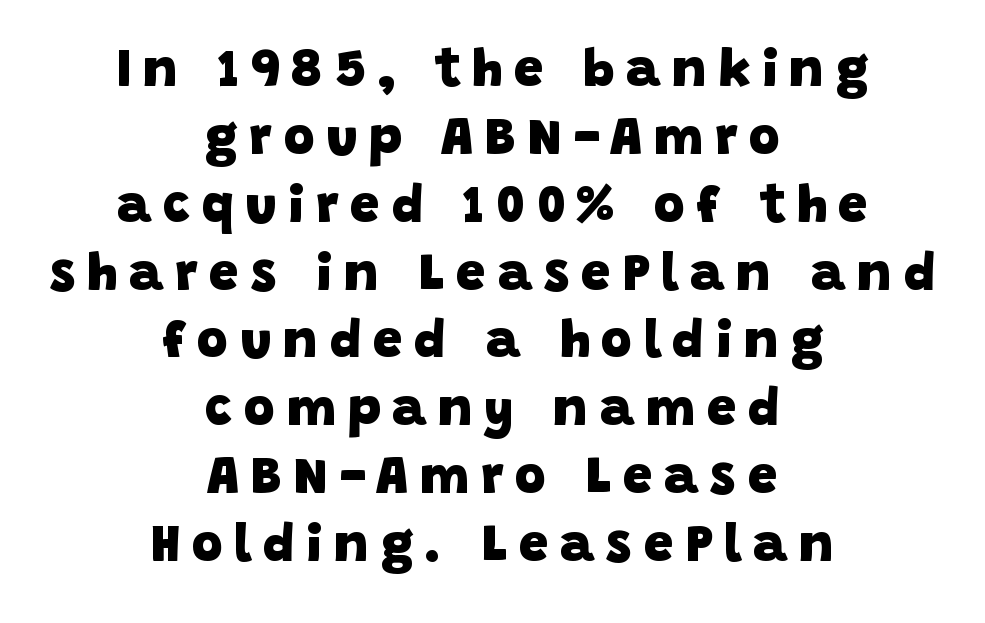
Every row of glyphs is offset so its center matches the block's center. There is plenty of visible air inserted between adjacent glyphs. What weight is shown? A full bold with thick strokes. Decoration check: the copy has no underline. Reading down the column, the eye jumps a familiar distance to each next line. Looks like regular typesetting: each glyph gets only the width it needs.
